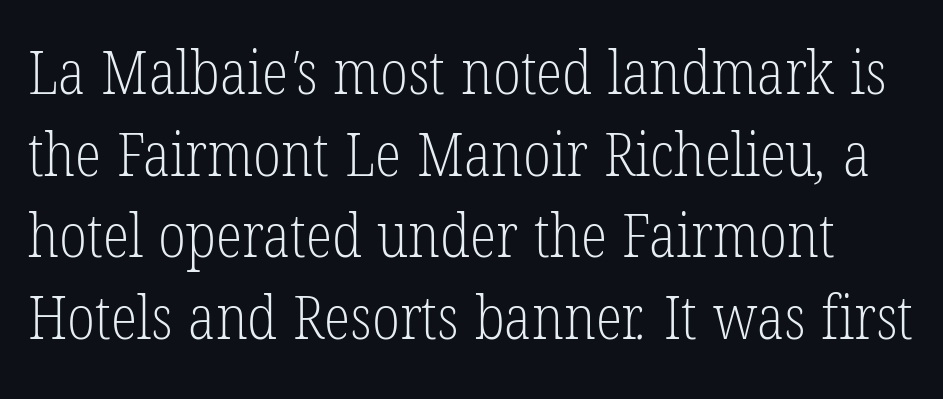
Q: Is the text bold? A: No.
Q: Is the typeface a serif or a sans-serif typeface? A: Serif.
Q: Is the text underlined? A: No.
Q: Is the spacing between letters normal or unusually wide? A: Normal.
Q: Is the spacing between lines tight, normal or loose? A: Normal.
Q: Width (condensed, normal, or wide)? A: Condensed.
Q: Stroke contrast? A: Low.
Q: x-height? A: Medium.
Q: Monospaced? A: No.
